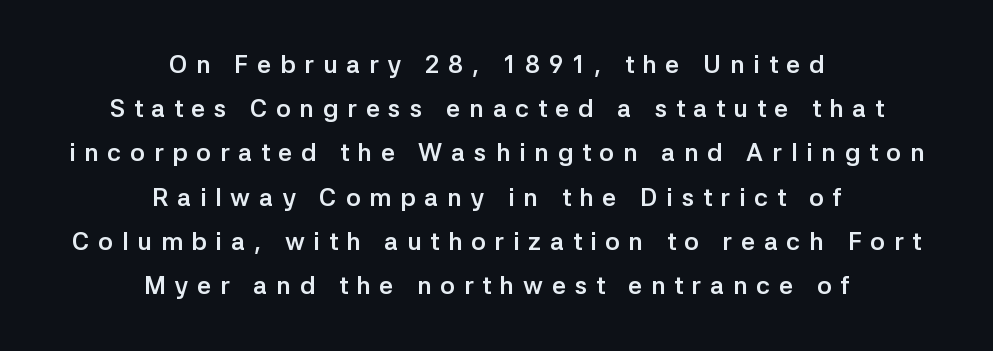
Does the lettering tilt? It doesn't — this is upright. Strong, thick strokes mark this as bold type. Neither beginnings nor endings align; midpoints do. Honestly, the letter spacing is so wide it's the main thing you notice. No word sits above an underline.
